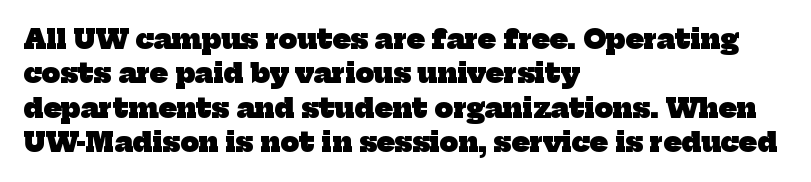
The rendering anchors every line to the left-hand side. The gap between lines stays unmarked. The characters look thick and weighty, a clear bold. Normally led — the rows are evenly, conventionally spaced. Letter spacing: default.
